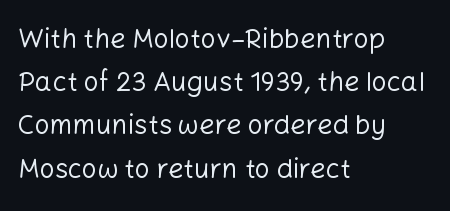
Posture: straight, roman, zero tilt. Notice how descenders clear the ascenders below comfortably — that's standard leading. Visually the block forms a straight wall on the left and a jagged coastline on the right. Descenders hang freely into open space. The type is set solid horizontally, with unmodified tracking. Heft: none added — not bold.
